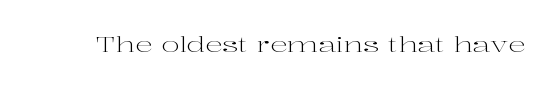
The image shows 22 px text type, upright; set normal letter spacing, not underlined.
